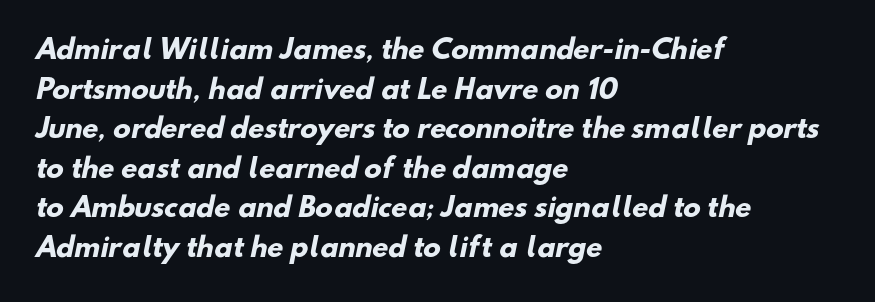
Q: Is the text bold? A: Yes.
Q: Is the text underlined? A: No.
Q: How is the paragraph aligned? A: Left-aligned.
Q: Is the spacing between letters normal or unusually wide? A: Normal.
Q: Is the spacing between lines tight, normal or loose? A: Normal.
